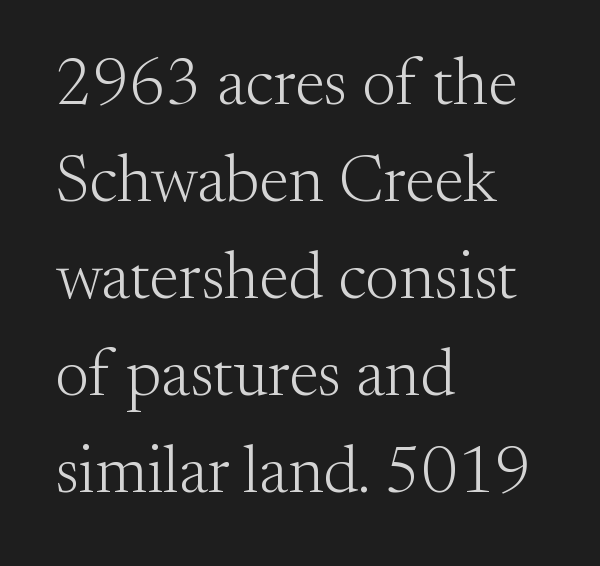
Q: Is the text bold? A: No.
Q: Is the text italic (slanted)? A: No, it is upright.
Q: Is the typeface a serif or a sans-serif typeface? A: Serif.
Q: Is the text underlined? A: No.
Q: How is the paragraph aligned? A: Left-aligned.
Q: Is the spacing between letters normal or unusually wide? A: Normal.
Q: Is the spacing between lines tight, normal or loose? A: Normal.
Q: Width (condensed, normal, or wide)? A: Normal.
Q: Stroke contrast? A: Medium.
Q: x-height? A: Small.
Q: Monospaced? A: No.
